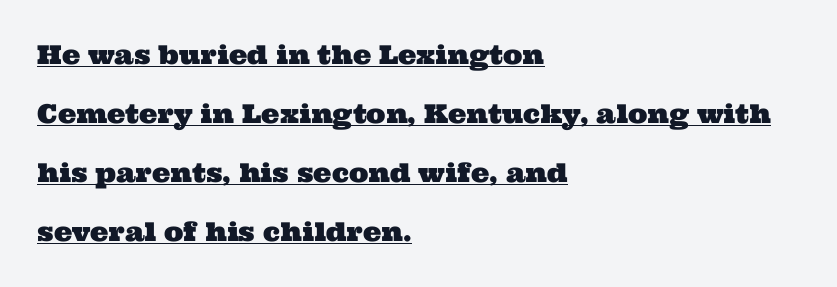
Q: Is the text underlined? A: Yes.
Q: How is the paragraph aligned? A: Left-aligned.
Q: Is the spacing between letters normal or unusually wide? A: Normal.
Q: Is the spacing between lines tight, normal or loose? A: Loose.
